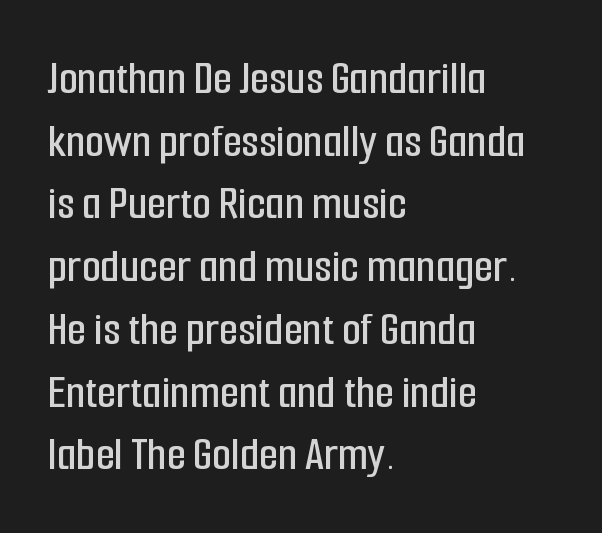
{"serif": "no", "italic": "no", "width": "condensed", "stroke_contrast": "low", "x_height": "medium", "monospaced": "no", "underline": "no", "align": "left", "line_spacing": "normal", "line_spacing_ratio": 1.28, "letter_spacing": "normal", "letter_spacing_em": 0.0, "glyph_px": 49}
